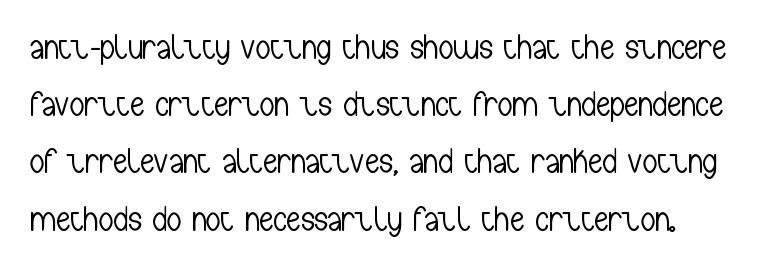
{"serif": "no", "italic": "no", "bold": "no", "weight": "light", "width": "condensed", "stroke_contrast": "low", "x_height": "medium", "monospaced": "no", "underline": "no", "line_spacing": "normal", "line_spacing_ratio": 1.59, "letter_spacing": "normal", "letter_spacing_em": 0.0, "glyph_px": 36}
